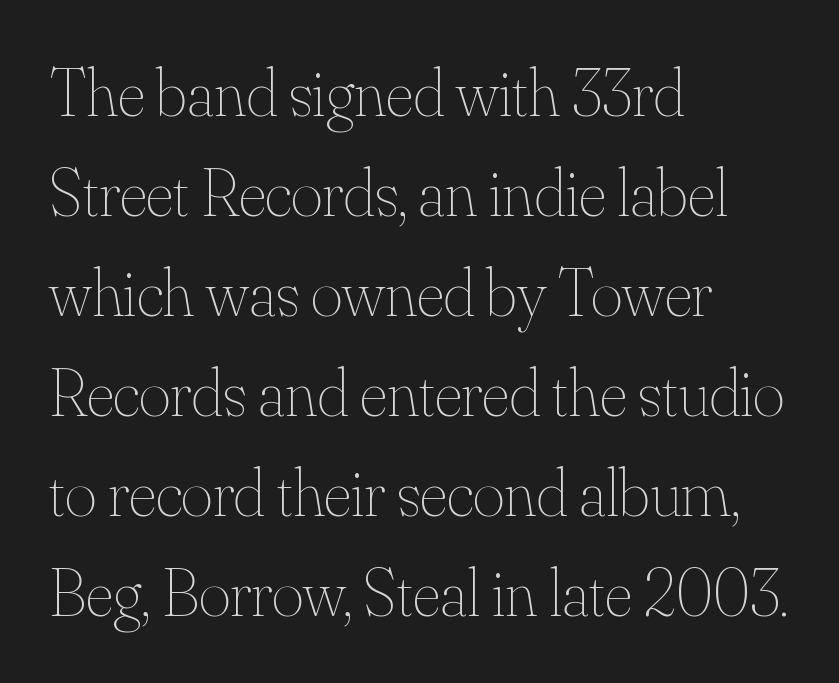
Q: Is the text bold? A: No.
Q: Is the text italic (slanted)? A: No, it is upright.
Q: Is the text underlined? A: No.
Q: How is the paragraph aligned? A: Left-aligned.
Q: Is the spacing between letters normal or unusually wide? A: Normal.
Q: Is the spacing between lines tight, normal or loose? A: Normal.
Q: Width (condensed, normal, or wide)? A: Normal.
Q: Stroke contrast? A: Medium.
Q: x-height? A: Small.
Q: Monospaced? A: No.
